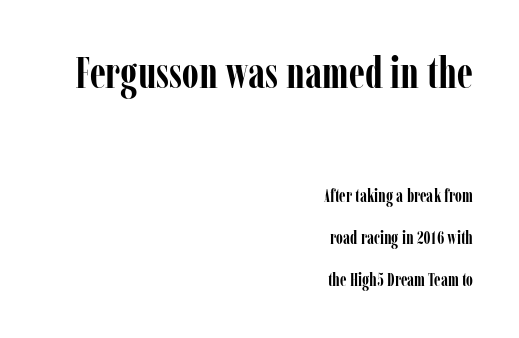
The more generous point size was reserved for the upper chunk. The font family rendered here belongs to the serif group. The foot of each line stays bare and open. The rag falls on the left side of this text block. Leading is clearly above the norm, producing a sparse column.
